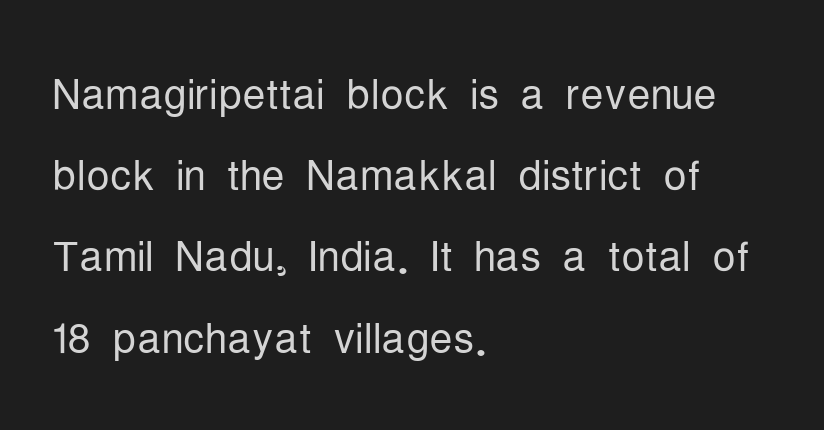
Unmarked baselines from the first word to the last. The tracking reads as untouched default to a designer's eye. Each new line begins a customary step beneath the previous one. Serifs: no, the terminals of the letterforms are clean. The paragraph shown leans on its left margin. Characters remain perfectly vertical along every line.
